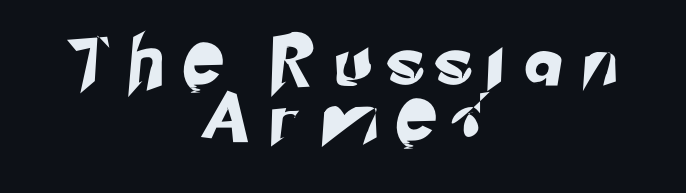
The image shows 50 px sans-serif type; set centered, tight line spacing (1.12x), unusually wide letter spacing (+0.49 em), not underlined; low stroke contrast and a small x-height.
